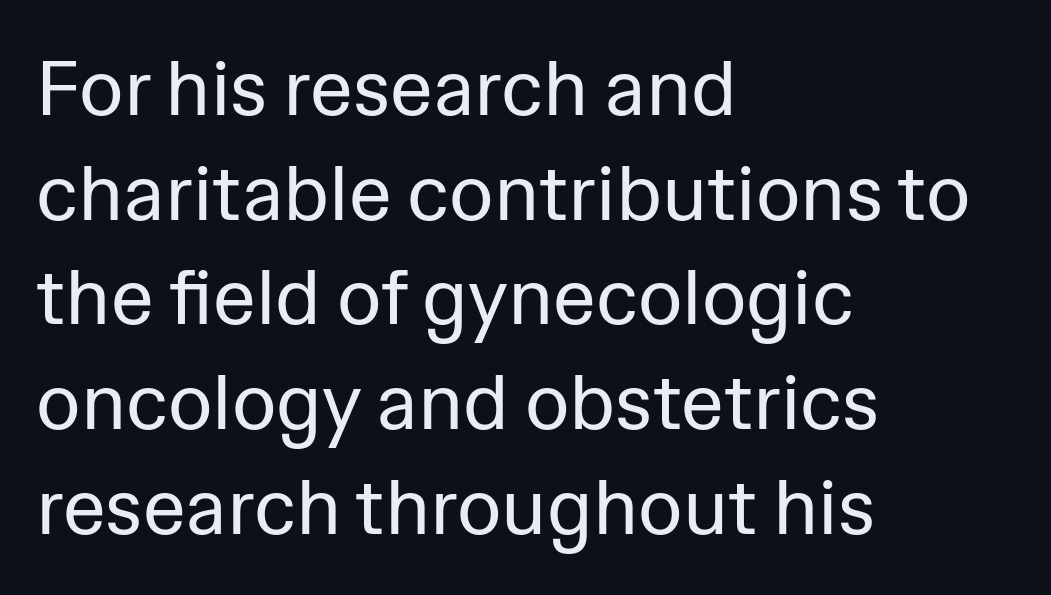
The image shows 77 px regular-weight sans-serif type, upright; set left-aligned, normal line spacing (1.36x), normal letter spacing, not underlined; low stroke contrast and a medium x-height.
